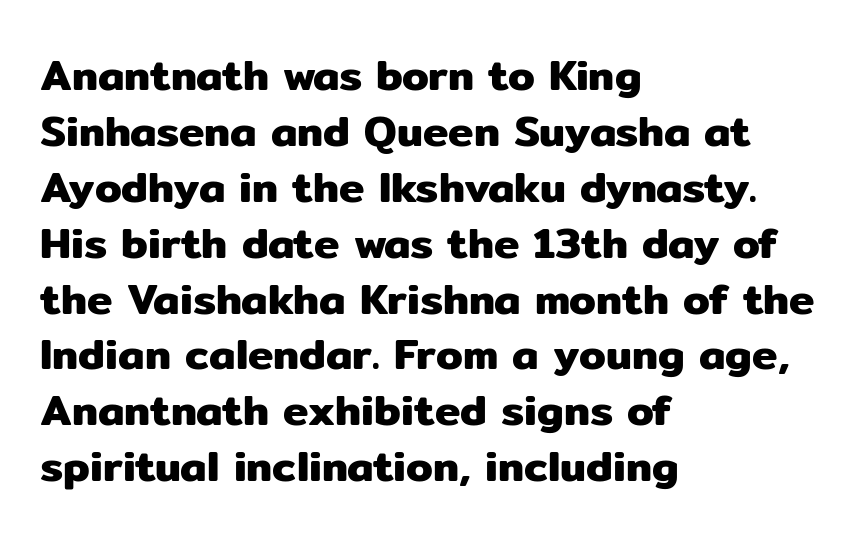
{"serif": "no", "italic": "no", "width": "normal", "stroke_contrast": "low", "x_height": "medium", "monospaced": "no", "underline": "no", "align": "left", "line_spacing": "normal", "line_spacing_ratio": 1.3, "letter_spacing": "normal", "letter_spacing_em": 0.0, "glyph_px": 43}
